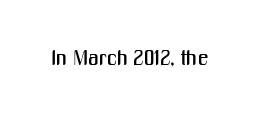
Every character sits straight up, as roman type does. The string is rendered with underlining switched off. Students, note that the glyphs here touch the page at normal intervals.
